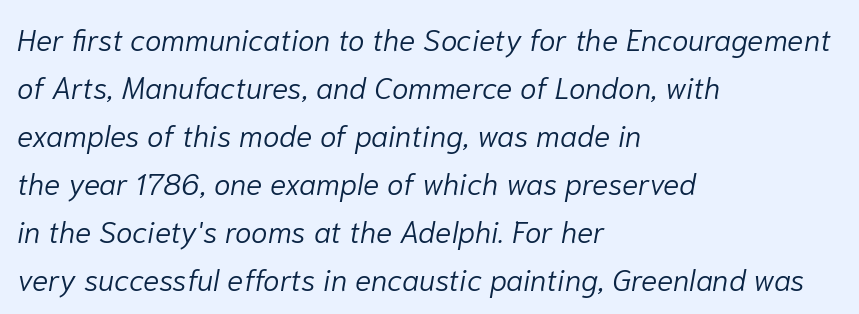
Honestly, there is no underline to notice here at all. The lettering tilts uniformly, giving the passage an italic look. Bold? No — there's no thickening of the strokes. The letters sit at their default tracking, neither squeezed nor spread. How would I describe the line gaps? Plain and ordinary. The rag falls on the right side of this text block.
